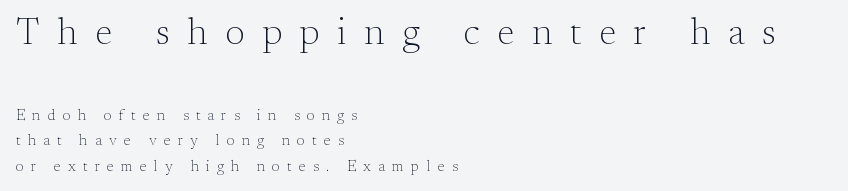
The face used here appears at its bigger size in the upper chunk. The space beneath each line is pristine and unruled. Varying glyph widths throughout — classic text-font behaviour. Small tapered or slab feet sit at the stroke ends, so this counts as serif. This is roman type, the default non-slanted kind.
